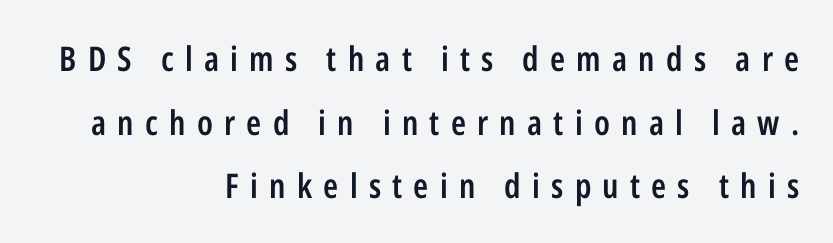
{"serif": "no", "italic": "no", "bold": "semi", "weight": "semibold", "width": "condensed", "stroke_contrast": "low", "x_height": "medium", "monospaced": "no", "underline": "no", "align": "right", "line_spacing_ratio": 1.87, "letter_spacing": "wide", "letter_spacing_em": 0.33, "glyph_px": 34}
